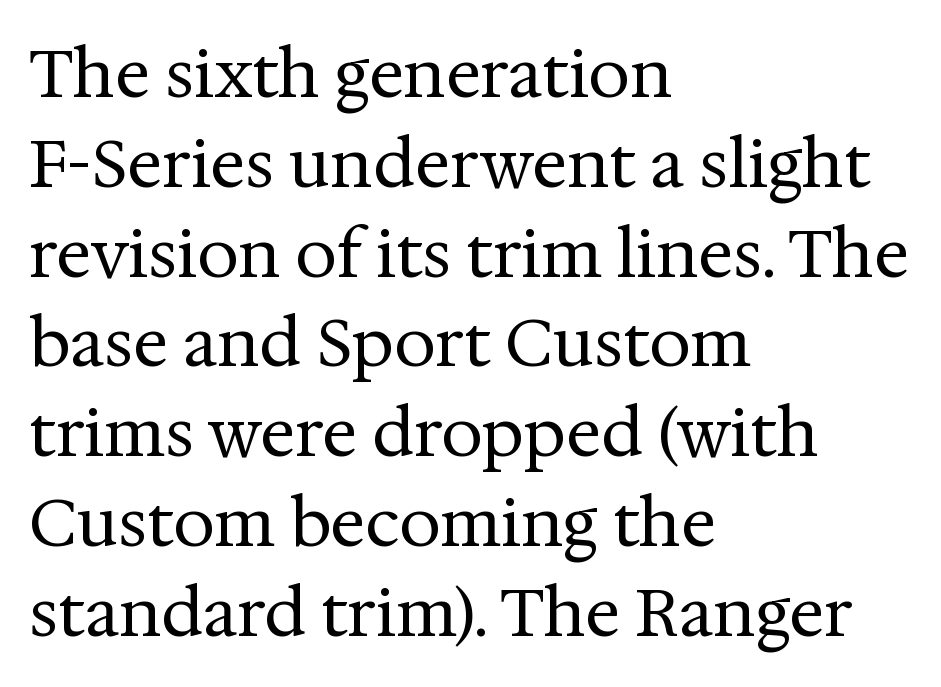
The image shows 66 px regular-weight serif type, upright; set left-aligned, normal line spacing (1.36x), normal letter spacing, not underlined; medium stroke contrast and a medium x-height.
